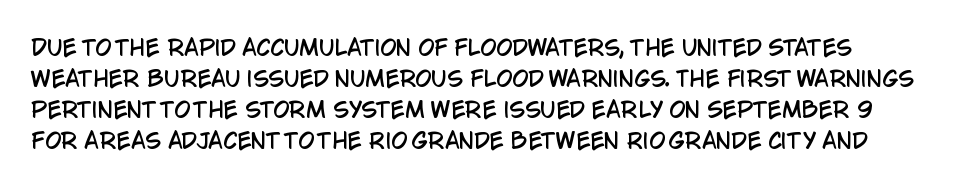
Q: Is the text italic (slanted)? A: No, it is upright.
Q: Is the text underlined? A: No.
Q: Is the spacing between letters normal or unusually wide? A: Normal.
Q: Is the spacing between lines tight, normal or loose? A: Normal.
